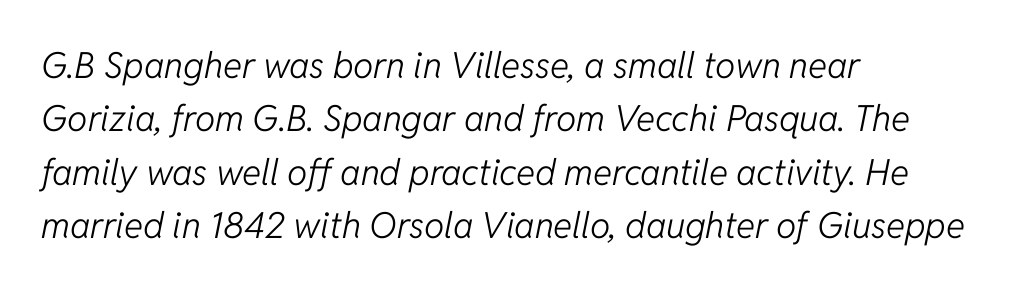
Q: Is the text bold? A: No.
Q: Is the text italic (slanted)? A: Yes, it leans right by about 11 degrees.
Q: Is the text underlined? A: No.
Q: How is the paragraph aligned? A: Left-aligned.
Q: Is the spacing between letters normal or unusually wide? A: Normal.
Q: Is the spacing between lines tight, normal or loose? A: Normal.
Q: Width (condensed, normal, or wide)? A: Normal.
Q: Stroke contrast? A: Low.
Q: x-height? A: Medium.
Q: Monospaced? A: No.
